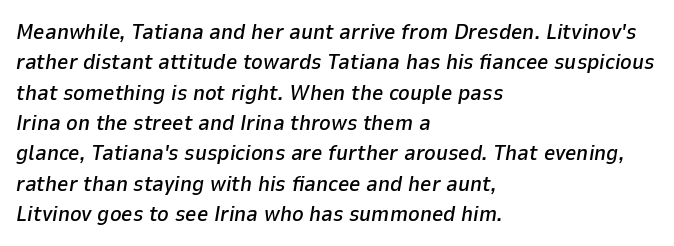
The image shows 22 px text type, italic (leaning right); set left-aligned, normal line spacing (1.38x), normal letter spacing, not underlined.
